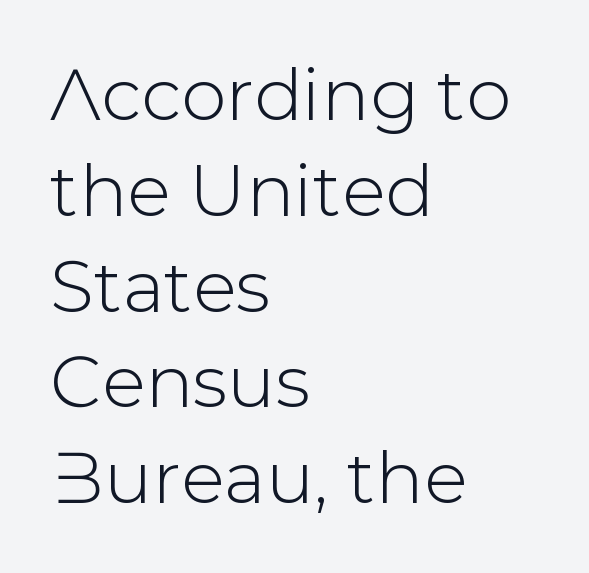
The image shows 72 px sans-serif type, upright; set left-aligned, normal line spacing (1.33x), normal letter spacing, not underlined; low stroke contrast and a medium x-height.
